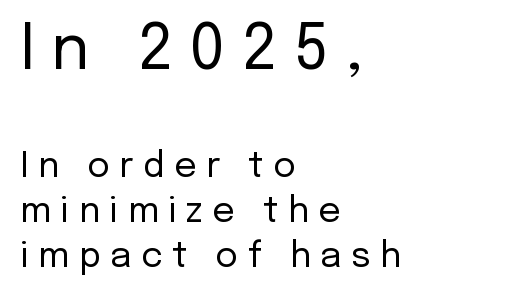
The image shows 62 px regular-weight sans-serif type, upright; set left-aligned, normal line spacing (1.28x), unusually wide letter spacing (+0.27 em), not underlined; the first (top) block is 1.77x larger; low stroke contrast and a medium x-height.
